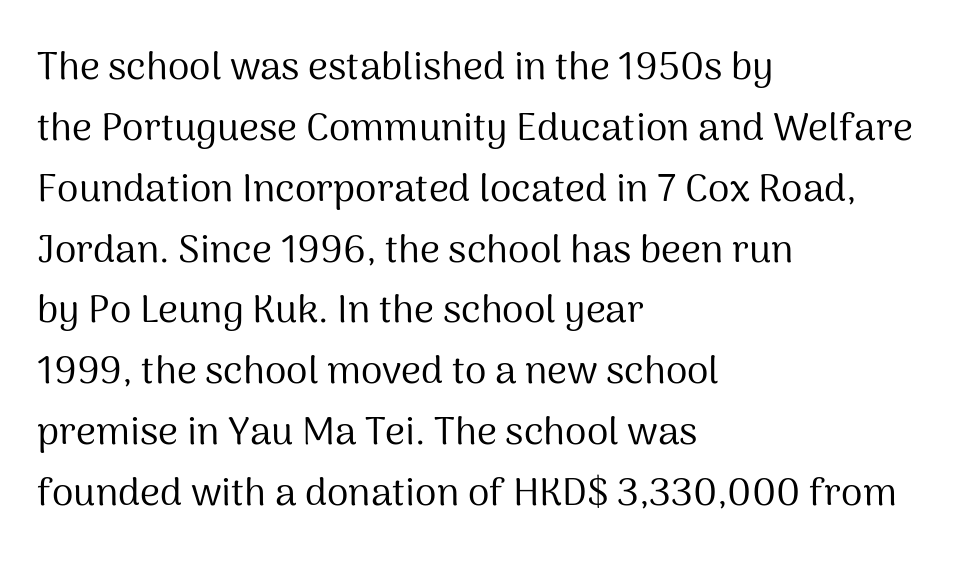
{"serif": "no", "italic": "no", "bold": "no", "weight": "regular", "width": "normal", "stroke_contrast": "medium", "x_height": "medium", "monospaced": "no", "underline": "no", "align": "left", "line_spacing": "normal", "line_spacing_ratio": 1.56, "letter_spacing": "normal", "letter_spacing_em": 0.0, "glyph_px": 39}
